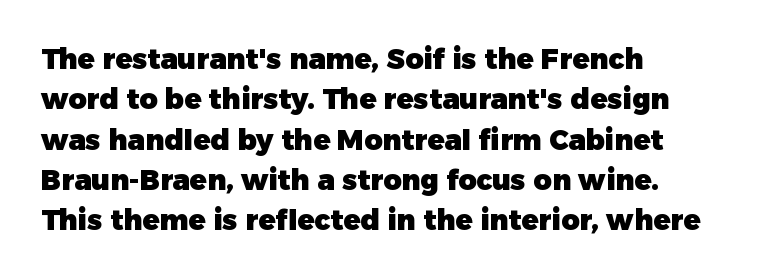
Q: Is the text bold? A: Yes.
Q: Is the text italic (slanted)? A: No, it is upright.
Q: Is the typeface a serif or a sans-serif typeface? A: Sans-serif.
Q: Is the text underlined? A: No.
Q: How is the paragraph aligned? A: Left-aligned.
Q: Is the spacing between letters normal or unusually wide? A: Normal.
Q: Is the spacing between lines tight, normal or loose? A: Normal.
Q: Width (condensed, normal, or wide)? A: Normal.
Q: Stroke contrast? A: Low.
Q: x-height? A: Medium.
Q: Monospaced? A: No.
